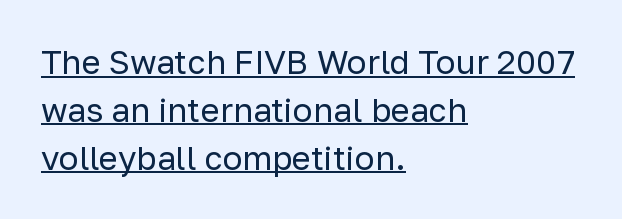
Every character sits straight up, as roman type does. Here the glyphs are tracked normally, forming tight word shapes. Underlining? Definitely there. Character widths vary here, with narrow letters taking less room than wide ones.
